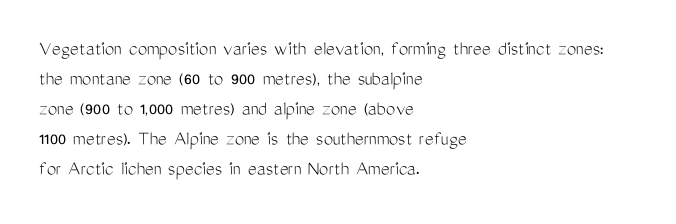
Q: Is the text bold? A: No.
Q: Is the text italic (slanted)? A: No, it is upright.
Q: Is the text underlined? A: No.
Q: How is the paragraph aligned? A: Left-aligned.
Q: Is the spacing between letters normal or unusually wide? A: Normal.
Q: Is the spacing between lines tight, normal or loose? A: Normal.
